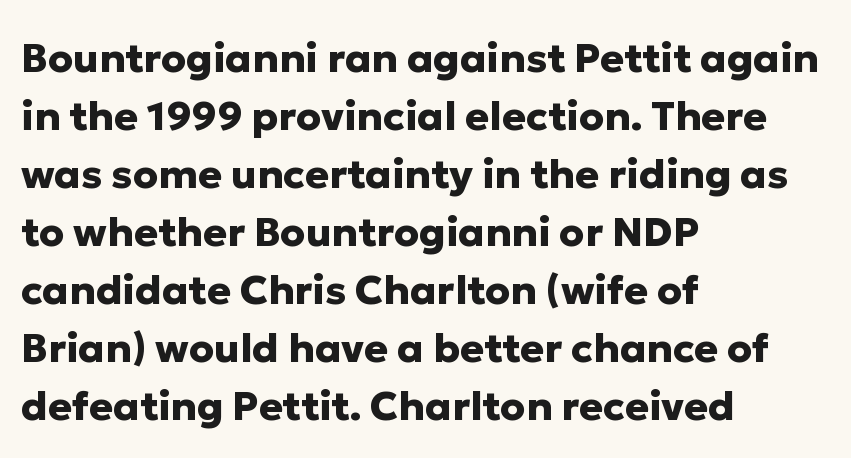
{"serif": "no", "italic": "no", "bold": "yes", "weight": "heavy", "width": "normal", "stroke_contrast": "low", "x_height": "medium", "monospaced": "no", "underline": "no", "align": "left", "line_spacing": "normal", "line_spacing_ratio": 1.45, "letter_spacing": "normal", "letter_spacing_em": 0.0, "glyph_px": 40}
